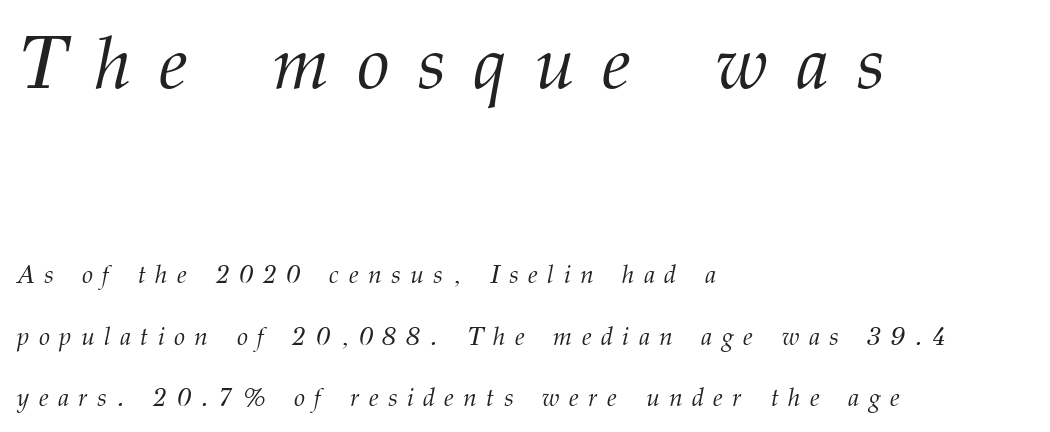
Q: Is the text bold? A: No.
Q: Is the text italic (slanted)? A: Yes, it leans right by about 12 degrees.
Q: Is the typeface a serif or a sans-serif typeface? A: Serif.
Q: Is the text underlined? A: No.
Q: How is the paragraph aligned? A: Left-aligned.
Q: Is the spacing between letters normal or unusually wide? A: Unusually wide.
Q: Is the spacing between lines tight, normal or loose? A: Loose.
Q: Which block of text is set in a larger size, the first (top) or the second (bottom)? A: The first (top) one.
Q: Width (condensed, normal, or wide)? A: Normal.
Q: Stroke contrast? A: Medium.
Q: x-height? A: Medium.
Q: Monospaced? A: No.
